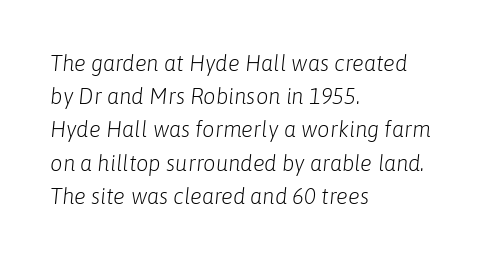
The image shows 22 px text type, italic (leaning right); set left-aligned, normal line spacing (1.51x), normal letter spacing, not underlined.
